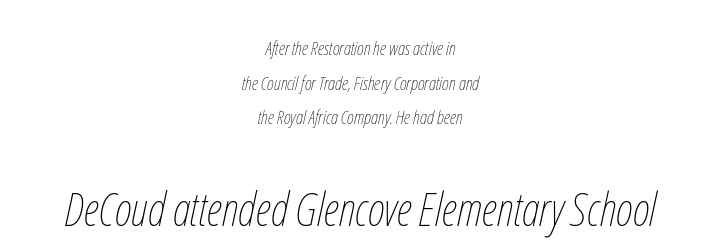
The image shows 47 px thin, condensed type, italic (leaning right); set centered, line spacing 1.82x, normal letter spacing, not underlined; the second (bottom) block is 2.47x larger; low stroke contrast and a medium x-height.
